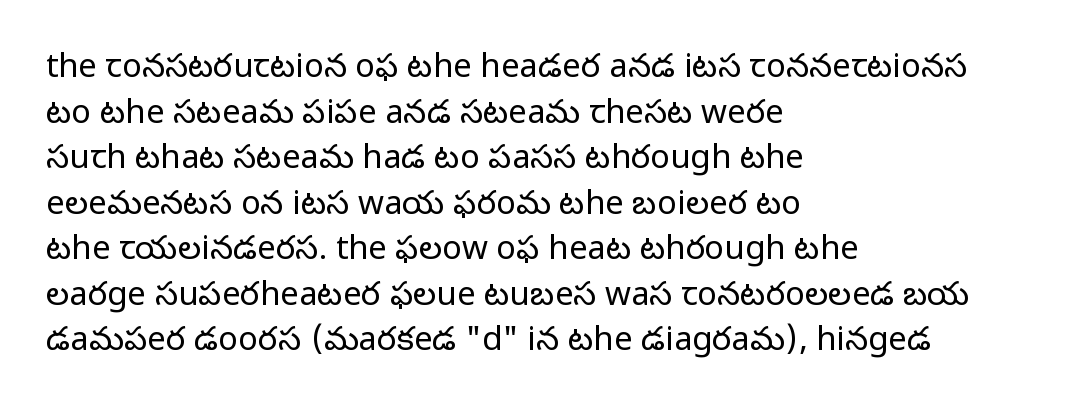
Observe the absence of serifs on each vertical stroke in this sample. These lines are rendered in a variable-pitch font. Rows of type keep a routine distance in the vertical direction. Stems here are at most as thick as an everyday book face. Every character sits straight up, as roman type does.
